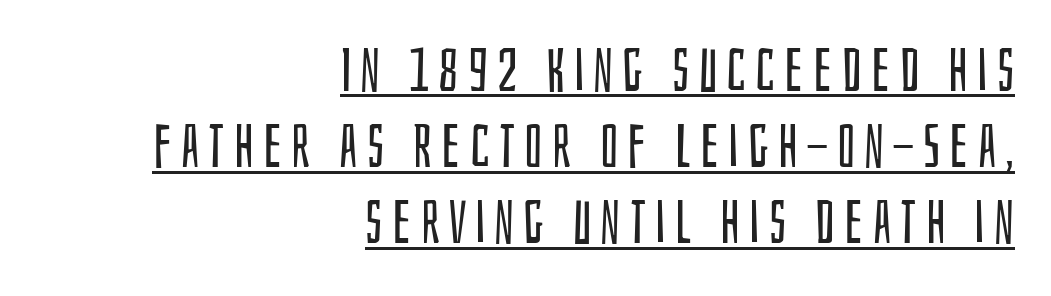
{"serif": "no", "italic": "no", "bold": "no", "weight": "regular", "width": "condensed", "stroke_contrast": "low", "x_height": "large", "monospaced": "no", "underline": "yes", "align": "right", "line_spacing": "normal", "line_spacing_ratio": 1.27, "glyph_px": 60}
